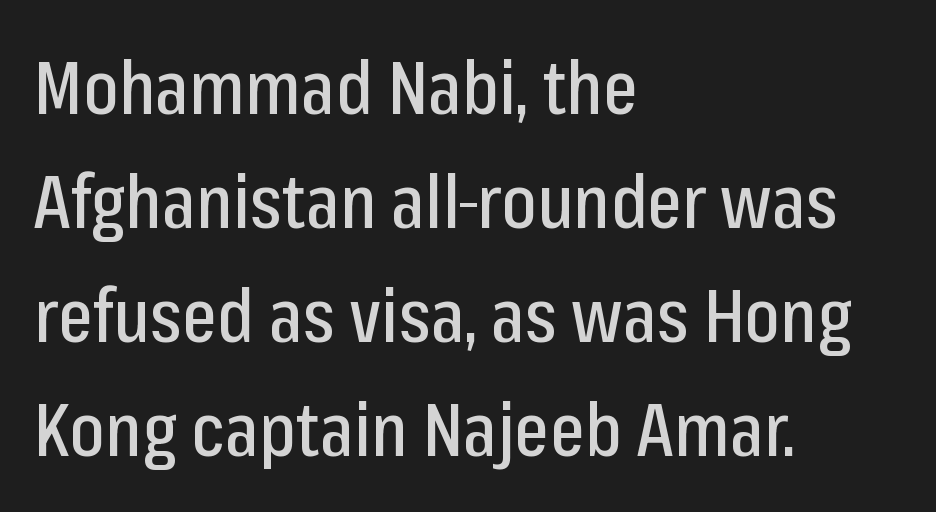
{"serif": "no", "italic": "no", "width": "condensed", "stroke_contrast": "low", "x_height": "medium", "monospaced": "no", "underline": "no", "align": "left", "line_spacing": "normal", "line_spacing_ratio": 1.54, "letter_spacing": "normal", "letter_spacing_em": 0.0, "glyph_px": 74}
